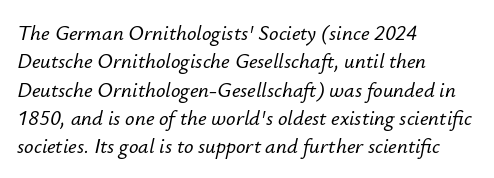
Is the letter spacing exaggerated? No — it looks like the ordinary default. Does the copy run flush right? No — it runs flush left. Style check: oblique. Anything drawn beneath the words? Only blank space. Line spacing here is normal.
